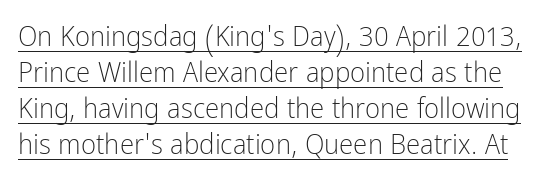
Q: Is the text bold? A: No.
Q: Is the text italic (slanted)? A: No, it is upright.
Q: Is the typeface a serif or a sans-serif typeface? A: Sans-serif.
Q: Is the text underlined? A: Yes.
Q: Is the spacing between letters normal or unusually wide? A: Normal.
Q: Width (condensed, normal, or wide)? A: Condensed.
Q: Stroke contrast? A: Low.
Q: x-height? A: Medium.
Q: Monospaced? A: No.
